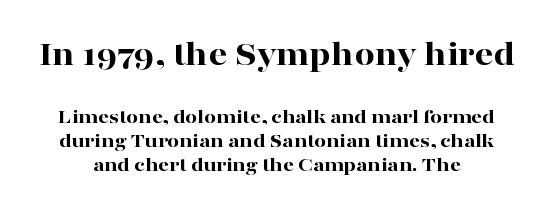
The image shows 36 px bold, wide serif type, upright; set line spacing 1.16x, normal letter spacing, not underlined; the first (top) block is 1.71x larger; high stroke contrast and a medium x-height.
